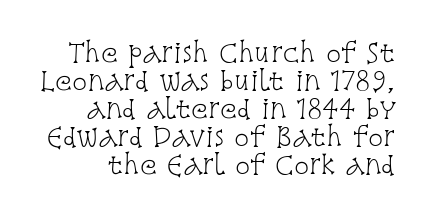
Vertical spacing — tight. Nobody drew a line under any word here. Standard letterfit; no display-style spreading of the glyphs. If you drew a line through each stem, it would be perfectly vertical. Summary of weight: not heavy and not bold.
